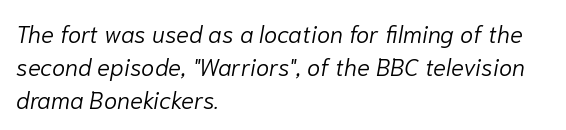
The image shows 24 px text type, italic (leaning right); set left-aligned, normal line spacing (1.37x), normal letter spacing, not underlined.
